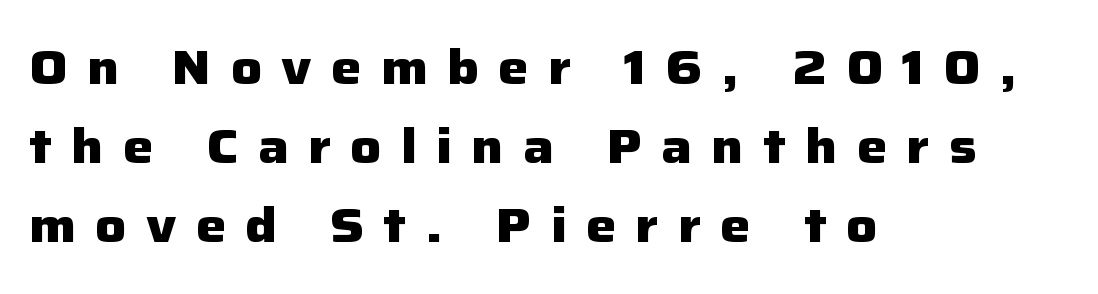
{"serif": "no", "italic": "no", "bold": "yes", "weight": "heavy", "width": "normal", "stroke_contrast": "low", "x_height": "medium", "monospaced": "no", "underline": "no", "align": "left", "line_spacing": "normal", "line_spacing_ratio": 1.65, "letter_spacing": "wide", "letter_spacing_em": 0.4, "glyph_px": 48}
